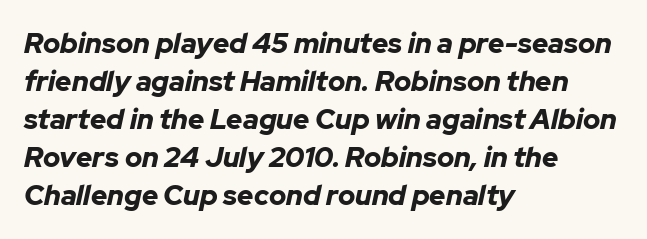
{"italic": "yes", "lean": "right", "slant_degrees": 12, "bold": "yes", "weight": "bold", "width": "normal", "stroke_contrast": "low", "x_height": "medium", "monospaced": "no", "underline": "no", "align": "left", "line_spacing": "normal", "line_spacing_ratio": 1.36, "letter_spacing": "normal", "letter_spacing_em": 0.0, "glyph_px": 28}
